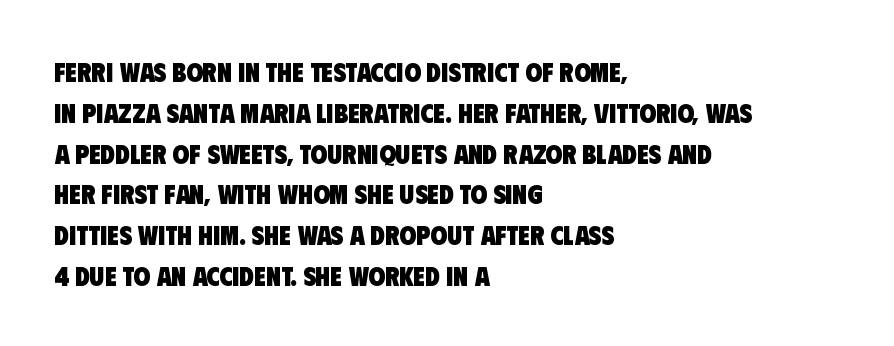
If you drew a ruler down the left edge, every line would touch it. Tracking value appears to be zero — textbook default spacing. In terms of weight, the rendering is a true, heavy bold. Horizontal bands of white between lines are of average thickness.
